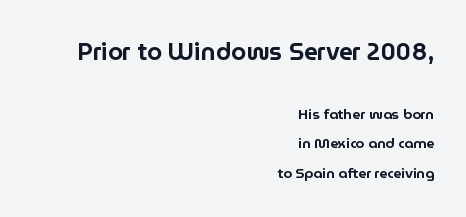
{"italic": "no", "underline": "no", "align": "right", "line_spacing": "loose", "line_spacing_ratio": 2.11, "letter_spacing": "normal", "letter_spacing_em": 0.0, "larger_block": "first", "size_ratio": 1.71, "glyph_px": 24}
